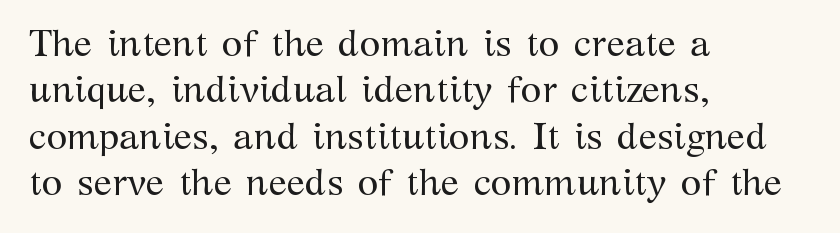
{"serif": "yes", "italic": "no", "bold": "no", "weight": "regular", "width": "normal", "stroke_contrast": "medium", "x_height": "medium", "monospaced": "no", "underline": "no", "align": "left", "line_spacing_ratio": 1.22, "letter_spacing": "normal", "letter_spacing_em": 0.0, "glyph_px": 38}
